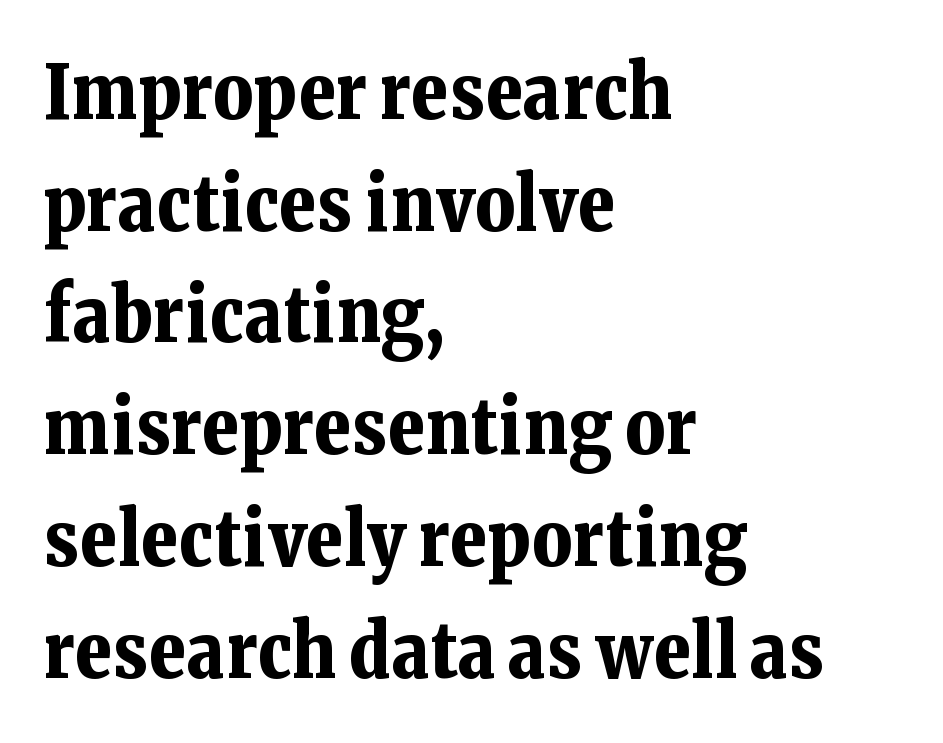
{"serif": "yes", "italic": "no", "bold": "yes", "weight": "bold", "width": "normal", "stroke_contrast": "low", "x_height": "medium", "monospaced": "no", "underline": "no", "align": "left", "line_spacing": "normal", "line_spacing_ratio": 1.47, "letter_spacing": "normal", "letter_spacing_em": 0.0, "glyph_px": 76}
